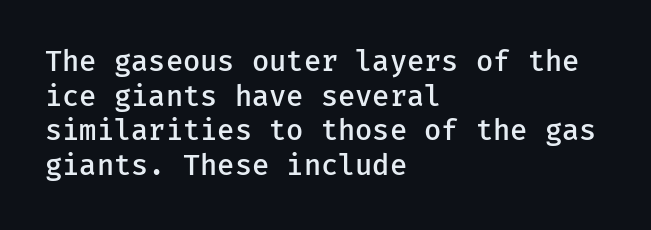
{"serif": "no", "italic": "no", "bold": "semi", "weight": "semibold", "width": "normal", "stroke_contrast": "low", "x_height": "medium", "monospaced": "yes", "underline": "no", "align": "left", "line_spacing_ratio": 1.24, "letter_spacing": "normal", "letter_spacing_em": 0.0, "glyph_px": 28}
